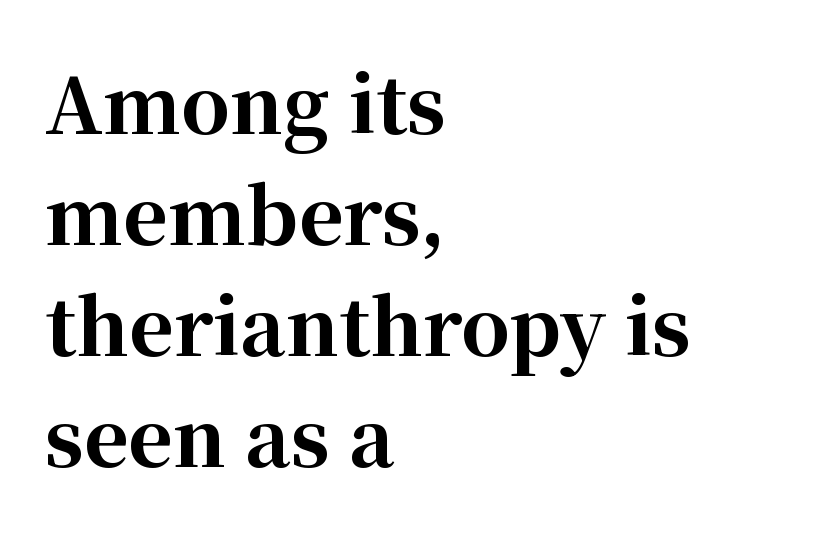
{"serif": "yes", "italic": "no", "bold": "yes", "weight": "bold", "width": "normal", "stroke_contrast": "high", "x_height": "medium", "monospaced": "no", "underline": "no", "align": "left", "line_spacing": "normal", "line_spacing_ratio": 1.44, "letter_spacing": "normal", "letter_spacing_em": 0.0, "glyph_px": 77}
